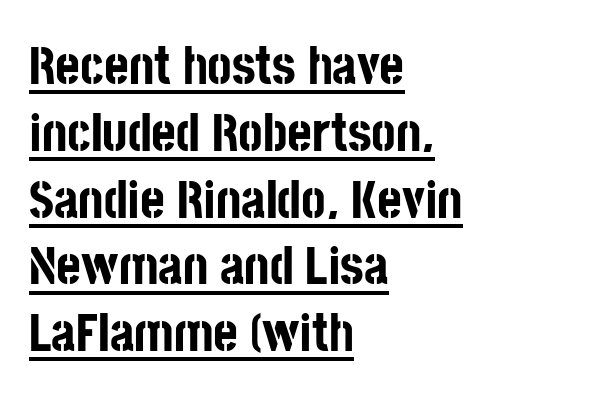
The typeface chosen for these lines omits serifs. The line texture is even and compact thanks to regular tracking. A typesetter would call this proportional, since set widths differ per character. The axis of the letterforms is exactly vertical. These lines sit exactly where default settings would place them. The face used here has the dense, thick strokes of a bold.
